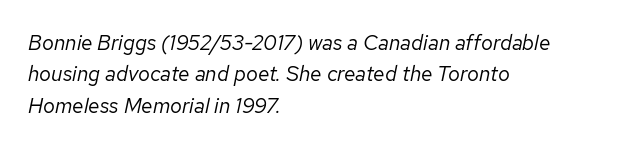
The text carries the slant typical of an italic or oblique font. The rendering uses a moderate line-height, typical for paragraphs. Compared with a typical body face, this is equally light or lighter still. The passage shown is not underscored anywhere. This rendering leaves character spacing at its baseline value. The rag falls on the right side of this text block.
